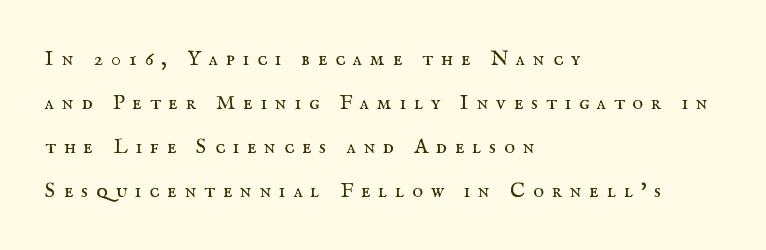
The image shows 21 px text type, upright; set left-aligned, loose line spacing (2.09x), unusually wide letter spacing (+0.37 em), not underlined.
